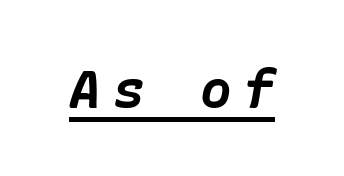
The image shows 53 px bold type, italic (leaning right); set unusually wide letter spacing (+0.22 em), underlined; low stroke contrast and a medium x-height.
